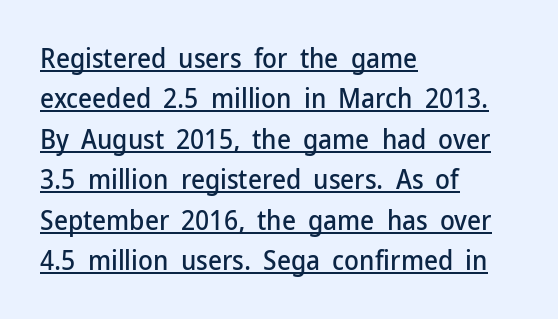
The image shows 27 px text type, upright; set left-aligned, normal line spacing (1.5x), normal letter spacing, underlined.
